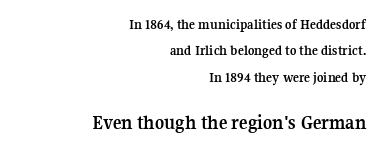
Q: Is the text bold? A: Yes.
Q: Is the text italic (slanted)? A: No, it is upright.
Q: Is the text underlined? A: No.
Q: How is the paragraph aligned? A: Right-aligned.
Q: Is the spacing between letters normal or unusually wide? A: Normal.
Q: Which block of text is set in a larger size, the first (top) or the second (bottom)? A: The second (bottom) one.
